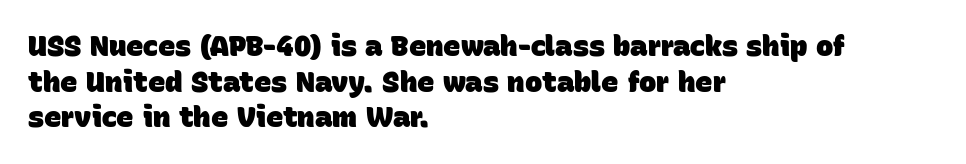
{"serif": "no", "bold": "yes", "weight": "heavy", "width": "normal", "stroke_contrast": "low", "x_height": "large", "monospaced": "no", "underline": "no", "align": "left", "line_spacing_ratio": 1.23, "letter_spacing": "normal", "letter_spacing_em": 0.0, "glyph_px": 29}
